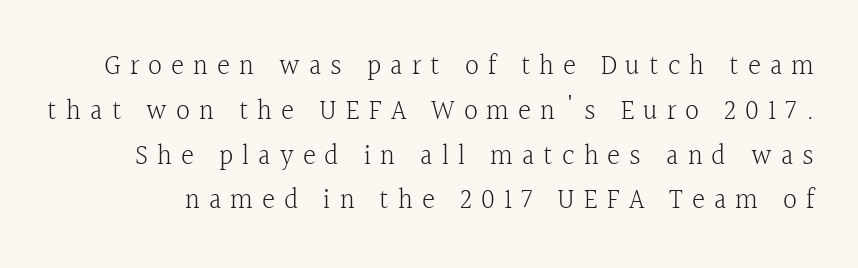
Q: Is the text bold? A: No.
Q: Is the text italic (slanted)? A: No, it is upright.
Q: Is the typeface a serif or a sans-serif typeface? A: Serif.
Q: Is the text underlined? A: No.
Q: Is the spacing between letters normal or unusually wide? A: Unusually wide.
Q: Is the spacing between lines tight, normal or loose? A: Normal.
Q: Width (condensed, normal, or wide)? A: Normal.
Q: x-height? A: Medium.
Q: Monospaced? A: No.
